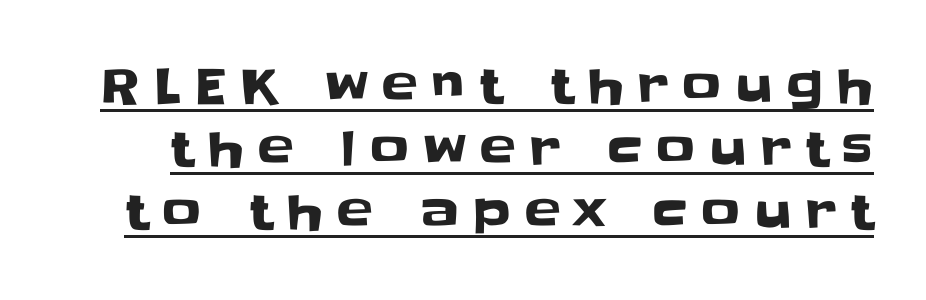
Honestly, the row spacing looks completely unremarkable. The typesetter has applied underlining to the passage shown. You could not count columns in this text — the font is proportionally spaced. Letter spacing: wide. Nothing sits at the stroke ends, so this counts as sans-serif.
